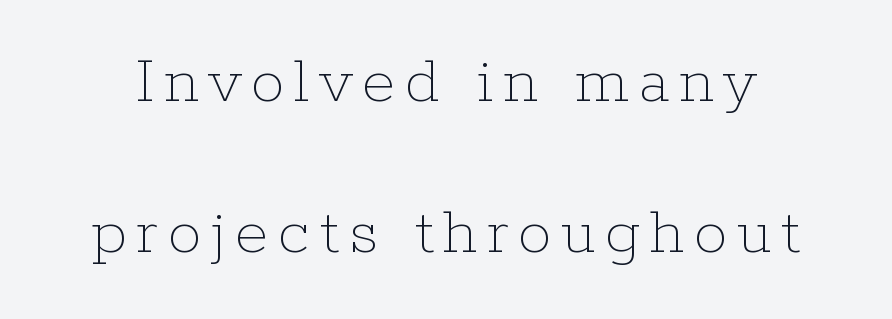
{"italic": "no", "bold": "no", "weight": "thin", "width": "normal", "stroke_contrast": "low", "x_height": "medium", "monospaced": "no", "underline": "no", "line_spacing": "loose", "line_spacing_ratio": 2.22, "glyph_px": 68}
